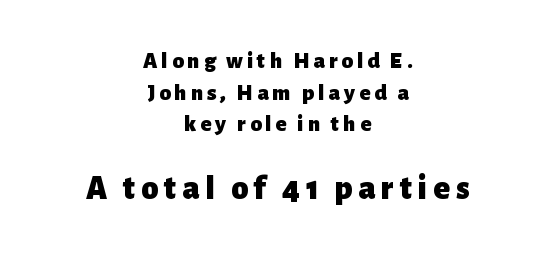
Q: Is the text bold? A: Yes.
Q: Is the text italic (slanted)? A: No, it is upright.
Q: Is the typeface a serif or a sans-serif typeface? A: Sans-serif.
Q: Is the text underlined? A: No.
Q: How is the paragraph aligned? A: Centered.
Q: Is the spacing between lines tight, normal or loose? A: Normal.
Q: Which block of text is set in a larger size, the first (top) or the second (bottom)? A: The second (bottom) one.
Q: Width (condensed, normal, or wide)? A: Normal.
Q: Stroke contrast? A: Low.
Q: x-height? A: Medium.
Q: Monospaced? A: No.
